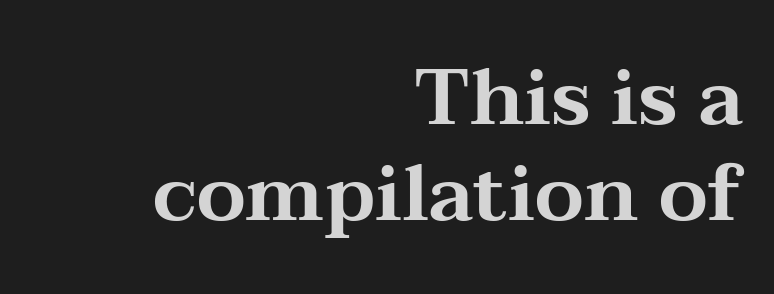
The image shows 79 px wide serif type, upright; set right-aligned, line spacing 1.21x, normal letter spacing, not underlined; medium stroke contrast and a medium x-height.
